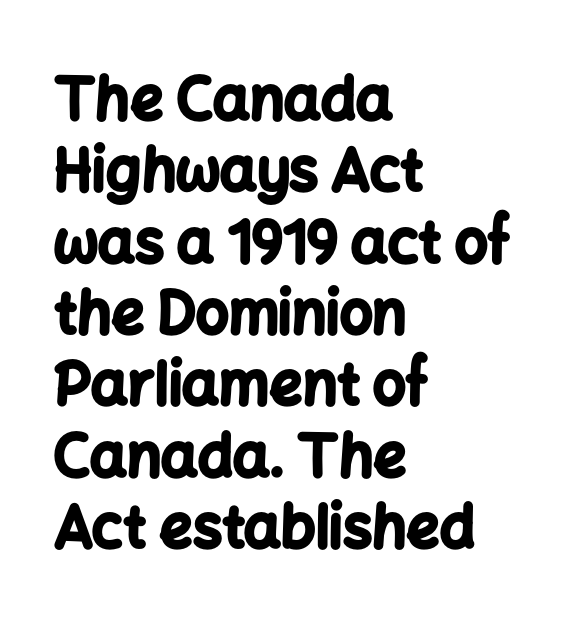
The type is set solid horizontally, with unmodified tracking. Bare-footed words on every line. Classification — sans serif. Caption: multi-line text, flush left, ragged right. Vertical strokes here are truly vertical. Students, this is bold: see how much ink each stroke carries.
